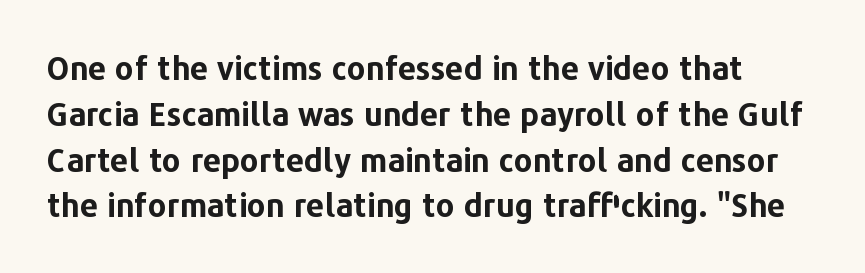
{"serif": "no", "italic": "no", "bold": "yes", "weight": "bold", "width": "normal", "stroke_contrast": "low", "x_height": "medium", "monospaced": "no", "underline": "no", "line_spacing": "normal", "line_spacing_ratio": 1.43, "letter_spacing": "normal", "letter_spacing_em": 0.0, "glyph_px": 32}
